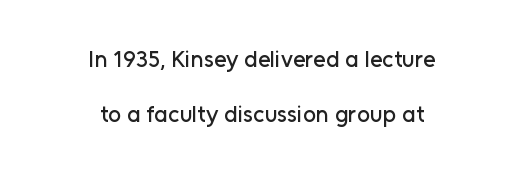
Q: Is the text italic (slanted)? A: No, it is upright.
Q: Is the text underlined? A: No.
Q: How is the paragraph aligned? A: Centered.
Q: Is the spacing between letters normal or unusually wide? A: Normal.
Q: Is the spacing between lines tight, normal or loose? A: Loose.
